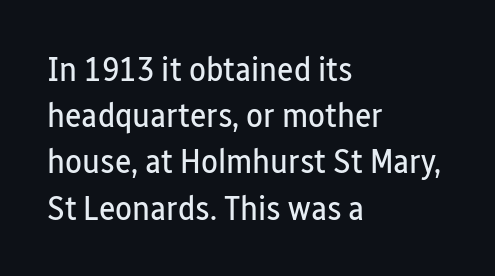
{"serif": "no", "italic": "no", "bold": "no", "weight": "regular", "width": "condensed", "stroke_contrast": "low", "x_height": "medium", "monospaced": "no", "underline": "no", "align": "left", "line_spacing": "normal", "line_spacing_ratio": 1.32, "letter_spacing": "normal", "letter_spacing_em": 0.0, "glyph_px": 35}
